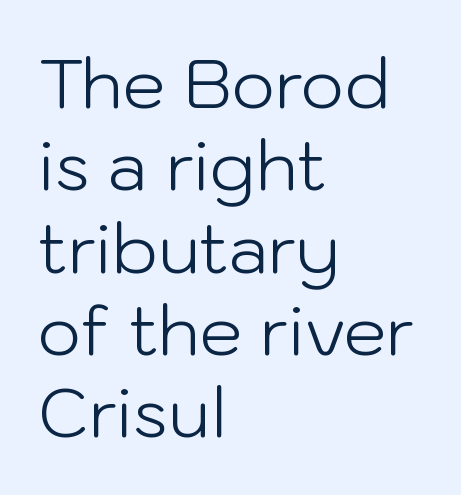
Words appear dense and cohesive because spacing is normal. The letterforms sit at book weight or below. The text was rendered using a sans face with plain stroke endings. The letters stand upright; this is a roman face. Character widths vary here, with narrow letters taking less room than wide ones.
